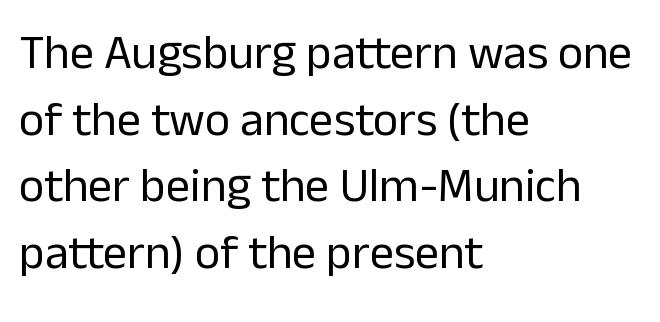
This reads as an unemphasized weight, regular at the heaviest. The space beneath each line is pristine and unruled. Characters remain perfectly vertical along every line. Caption: standard tracking, unaltered. These lines are rendered in a variable-pitch font. Short and long lines alike share a common starting point at left.
